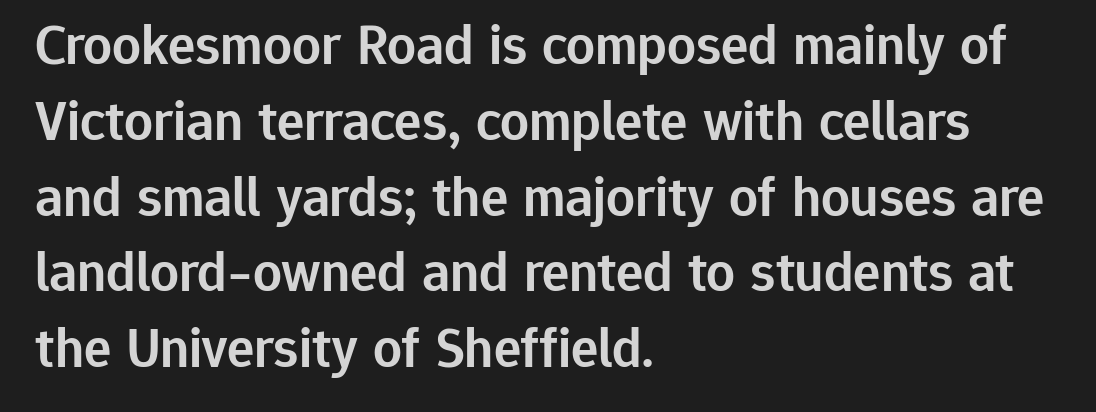
Regular leading. Letter spacing: default. The text block is weighted toward the left margin, trailing off unevenly rightward. Is this a fixed-width face? No — the glyphs have proportional, varying widths. Notice the strokes are somewhat thickened but not fully heavy: this is a semibold.
